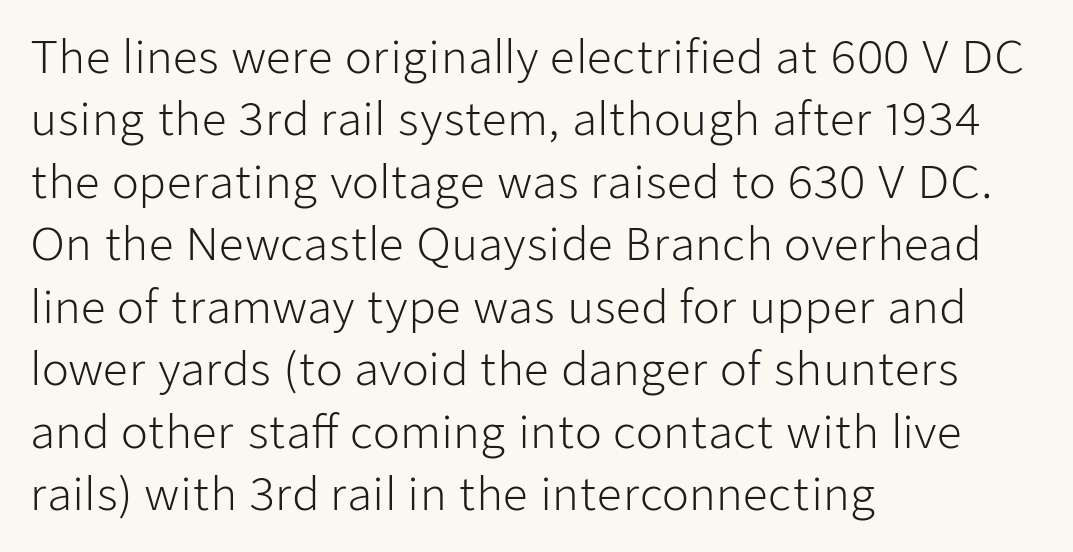
Q: Is the text bold? A: No.
Q: Is the text italic (slanted)? A: No, it is upright.
Q: Is the typeface a serif or a sans-serif typeface? A: Sans-serif.
Q: Is the text underlined? A: No.
Q: How is the paragraph aligned? A: Left-aligned.
Q: Is the spacing between letters normal or unusually wide? A: Normal.
Q: Is the spacing between lines tight, normal or loose? A: Normal.
Q: Width (condensed, normal, or wide)? A: Normal.
Q: Stroke contrast? A: Low.
Q: x-height? A: Medium.
Q: Monospaced? A: No.
